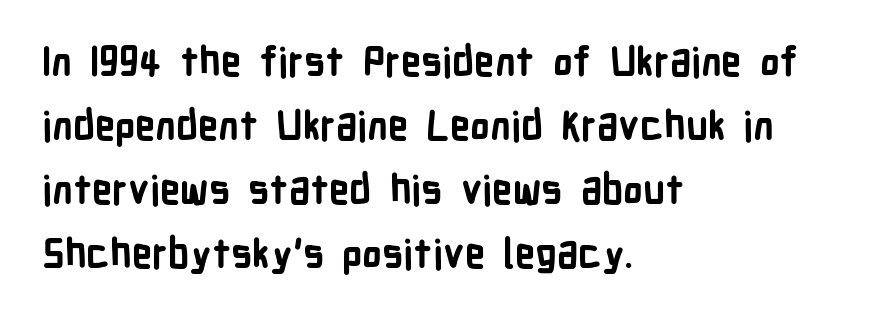
{"serif": "no", "italic": "no", "bold": "yes", "weight": "bold", "width": "condensed", "stroke_contrast": "low", "x_height": "medium", "monospaced": "no", "underline": "no", "align": "left", "line_spacing": "normal", "line_spacing_ratio": 1.6, "letter_spacing": "normal", "letter_spacing_em": 0.0, "glyph_px": 40}
